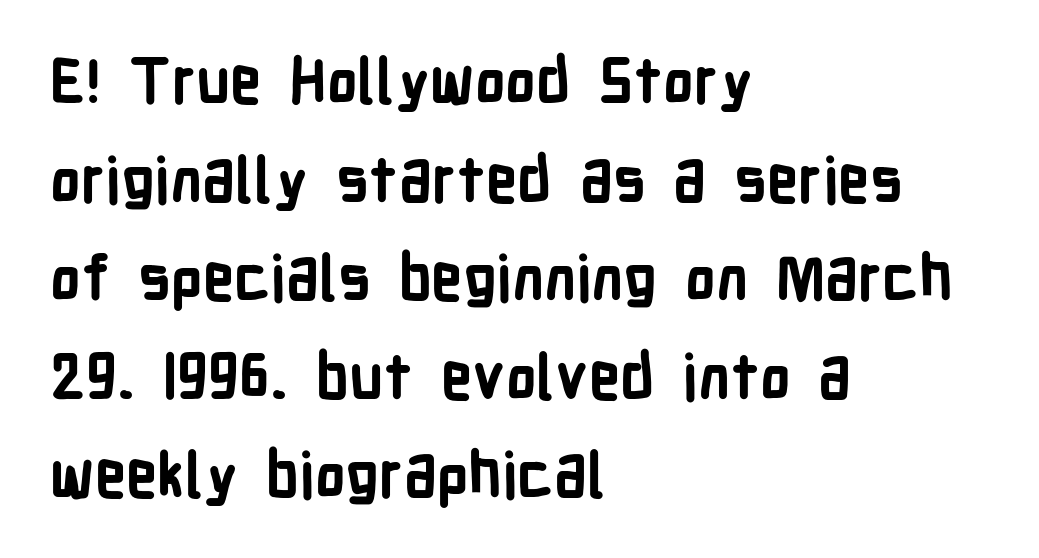
{"serif": "no", "italic": "no", "bold": "yes", "weight": "bold", "width": "condensed", "stroke_contrast": "low", "x_height": "medium", "monospaced": "no", "underline": "no", "align": "left", "line_spacing": "normal", "line_spacing_ratio": 1.59, "letter_spacing": "normal", "letter_spacing_em": 0.0, "glyph_px": 62}
